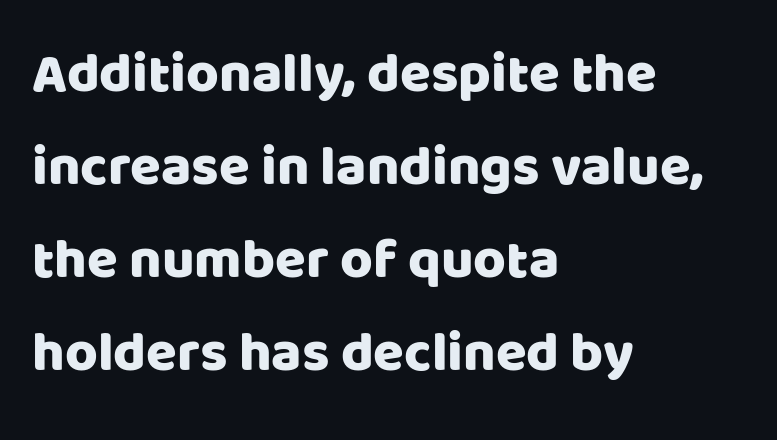
{"serif": "no", "italic": "no", "width": "normal", "stroke_contrast": "low", "x_height": "large", "monospaced": "no", "underline": "no", "align": "left", "line_spacing": "normal", "line_spacing_ratio": 1.66, "letter_spacing": "normal", "letter_spacing_em": 0.0, "glyph_px": 56}
